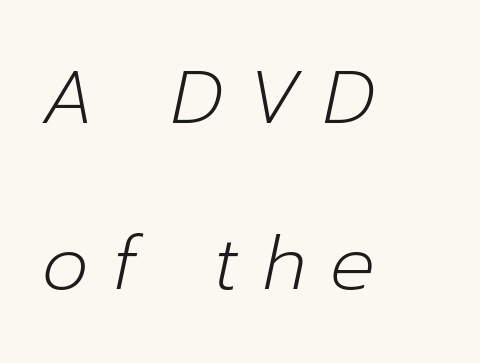
{"italic": "yes", "lean": "right", "slant_degrees": 12, "bold": "no", "weight": "light", "width": "normal", "stroke_contrast": "low", "x_height": "medium", "monospaced": "no", "underline": "no", "align": "left", "line_spacing": "loose", "line_spacing_ratio": 2.24, "letter_spacing": "wide", "letter_spacing_em": 0.32, "glyph_px": 74}
